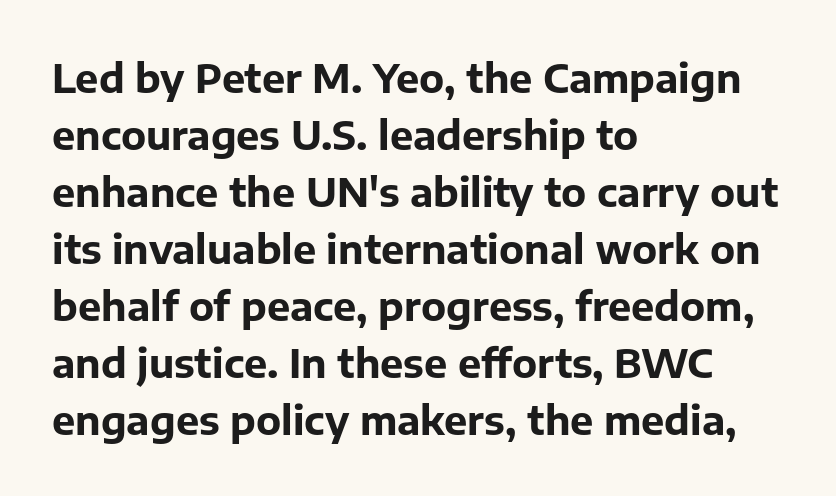
Q: Is the text bold? A: Yes.
Q: Is the text italic (slanted)? A: No, it is upright.
Q: Is the typeface a serif or a sans-serif typeface? A: Sans-serif.
Q: Is the text underlined? A: No.
Q: How is the paragraph aligned? A: Left-aligned.
Q: Is the spacing between letters normal or unusually wide? A: Normal.
Q: Is the spacing between lines tight, normal or loose? A: Normal.
Q: Width (condensed, normal, or wide)? A: Normal.
Q: Stroke contrast? A: Low.
Q: x-height? A: Medium.
Q: Monospaced? A: No.
